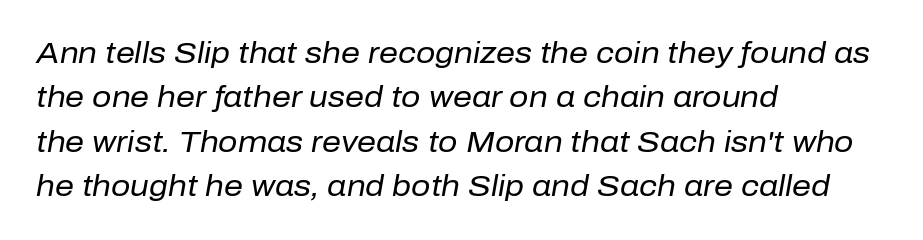
Q: Is the text bold? A: No.
Q: Is the text italic (slanted)? A: Yes, it leans right by about 10 degrees.
Q: Is the text underlined? A: No.
Q: How is the paragraph aligned? A: Left-aligned.
Q: Is the spacing between letters normal or unusually wide? A: Normal.
Q: Is the spacing between lines tight, normal or loose? A: Normal.
Q: Width (condensed, normal, or wide)? A: Normal.
Q: Stroke contrast? A: Low.
Q: x-height? A: Medium.
Q: Monospaced? A: No.
